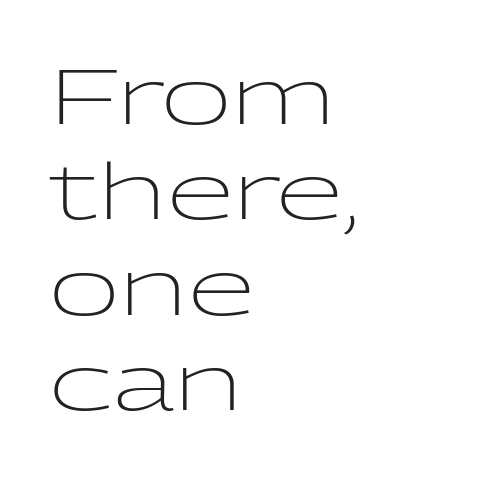
The image shows 77 px light, wide sans-serif type, upright; set left-aligned, line spacing 1.24x, normal letter spacing, not underlined; low stroke contrast and a medium x-height.
